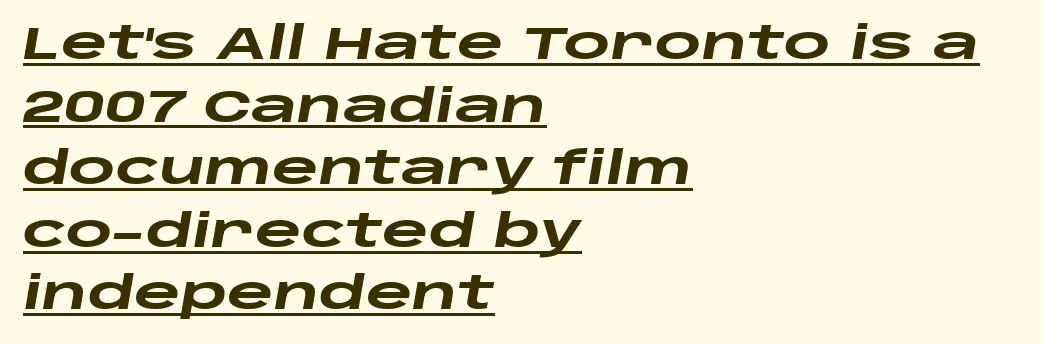
Q: Is the text bold? A: Yes.
Q: Is the text italic (slanted)? A: Yes, it leans right by about 10 degrees.
Q: Is the text underlined? A: Yes.
Q: How is the paragraph aligned? A: Left-aligned.
Q: Is the spacing between letters normal or unusually wide? A: Normal.
Q: Is the spacing between lines tight, normal or loose? A: Normal.
Q: Width (condensed, normal, or wide)? A: Wide.
Q: Stroke contrast? A: Low.
Q: x-height? A: Large.
Q: Monospaced? A: No.
